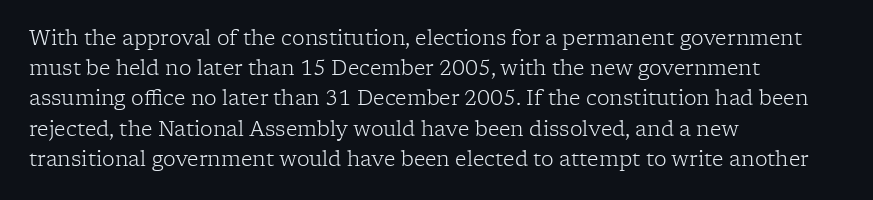
The image shows 20 px text type, upright; set left-aligned, normal line spacing (1.51x), normal letter spacing, not underlined.
